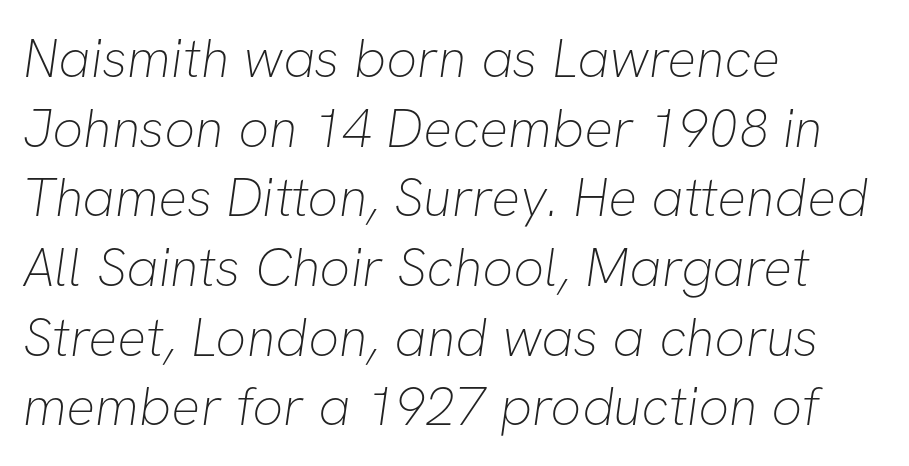
{"serif": "no", "bold": "no", "weight": "thin", "width": "normal", "stroke_contrast": "low", "x_height": "medium", "monospaced": "no", "underline": "no", "align": "left", "line_spacing": "normal", "line_spacing_ratio": 1.29, "letter_spacing": "normal", "letter_spacing_em": 0.0, "glyph_px": 54}
